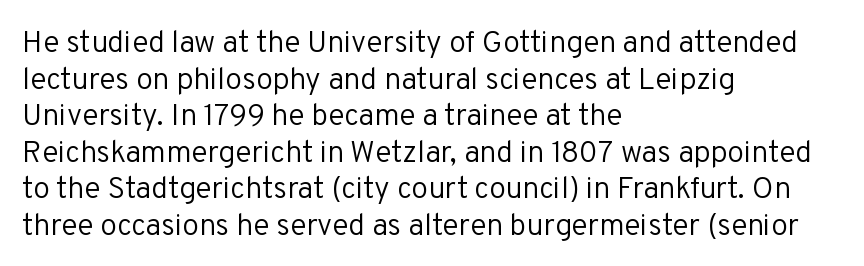
It's the straight-up-and-down kind of type. Heaviness? Minimal to ordinary, like unemphasized prose. Left-aligned paragraph, ragged on the right. How are the letters spaced? Ordinarily, with no added tracking. Character widths vary here, with narrow letters taking less room than wide ones. In terms of letterform style, serifs are entirely absent.
